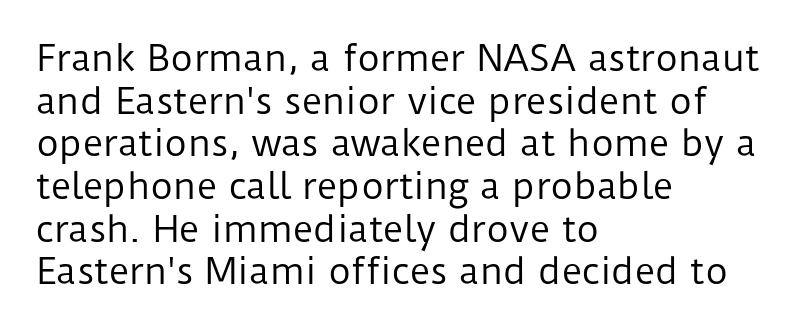
A classic flush-left, rag-right setting is used for this passage. Students, note that the glyphs here touch the page at normal intervals. The rendering uses natural spacing where letterforms have individual widths. Check under the words: just untouched page.
